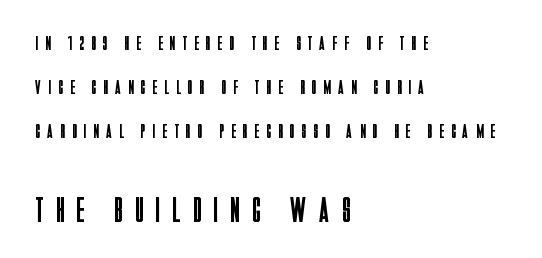
{"serif": "no", "italic": "no", "bold": "no", "weight": "regular", "width": "condensed", "stroke_contrast": "low", "x_height": "large", "monospaced": "no", "underline": "no", "align": "left", "line_spacing": "loose", "line_spacing_ratio": 2.2, "letter_spacing": "wide", "letter_spacing_em": 0.38, "larger_block": "second", "size_ratio": 1.75, "glyph_px": 35}
